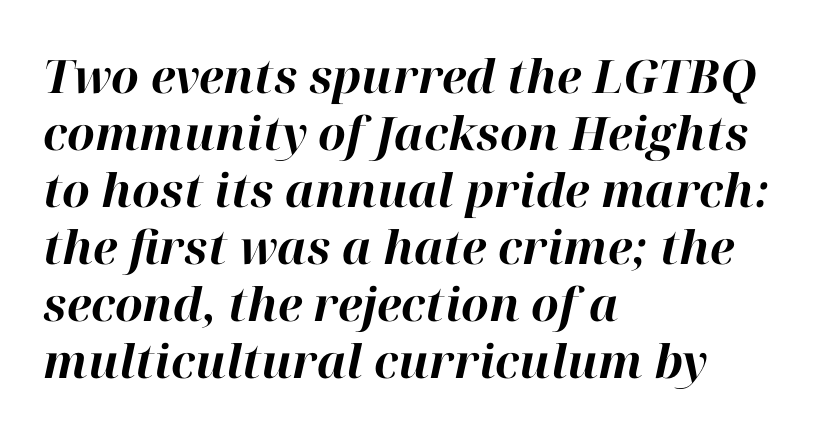
The baseline area is clear. Horizontal alignment here is leftward, the default for most running prose. Designer's note — italics engaged. This sample has the flowing, uneven cadence of proportional lettering. Look at the tracking — it's just the regular setting, nothing added. Heft: maximum for text — a bold.
